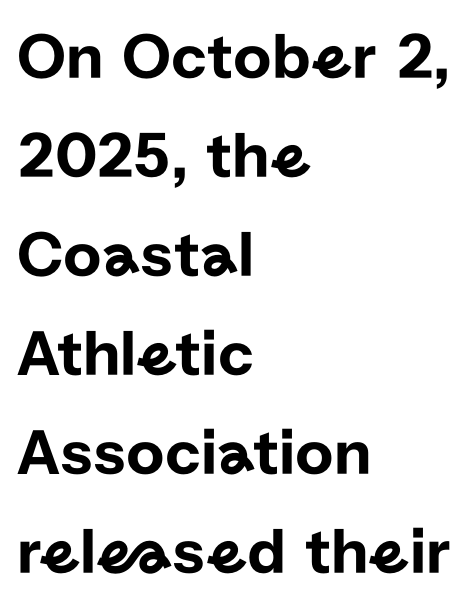
The image shows 66 px sans-serif type, upright; set left-aligned, normal line spacing (1.5x), normal letter spacing, not underlined; low stroke contrast and a medium x-height.
